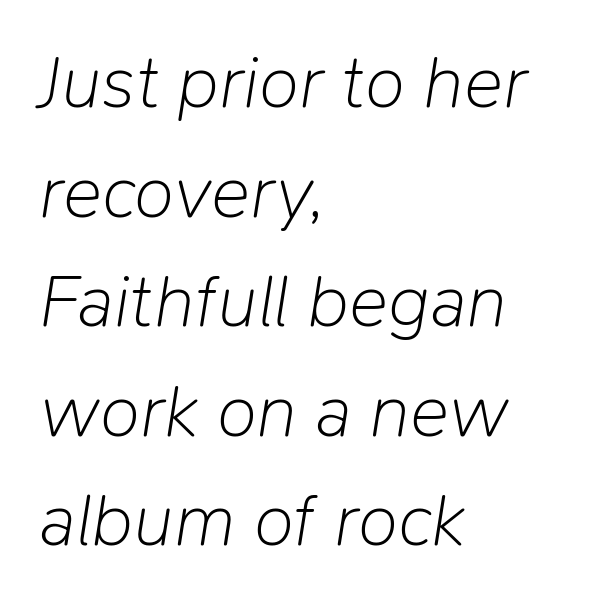
Q: Is the text bold? A: No.
Q: Is the text italic (slanted)? A: Yes, it leans right by about 9 degrees.
Q: Is the text underlined? A: No.
Q: How is the paragraph aligned? A: Left-aligned.
Q: Is the spacing between letters normal or unusually wide? A: Normal.
Q: Is the spacing between lines tight, normal or loose? A: Normal.
Q: Width (condensed, normal, or wide)? A: Normal.
Q: Stroke contrast? A: Low.
Q: x-height? A: Medium.
Q: Monospaced? A: No.
